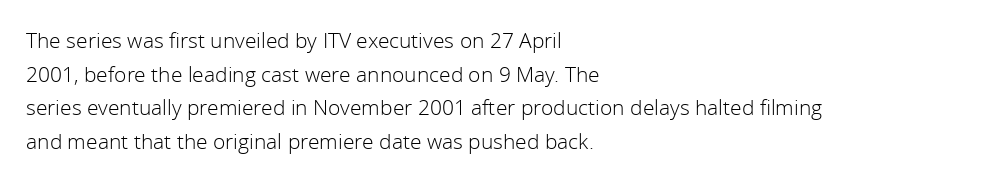
The image shows 21 px text type, upright; set left-aligned, normal line spacing (1.6x), normal letter spacing, not underlined.
